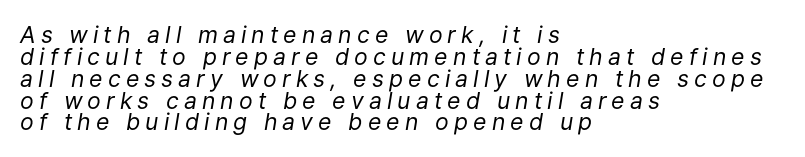
Underlining? Definitely not there. Honestly, the letter spacing is so wide it's the main thing you notice. Summary of vertical rhythm: compact, with narrow interline spacing. Heaviness? Minimal to ordinary, like unemphasized prose.
